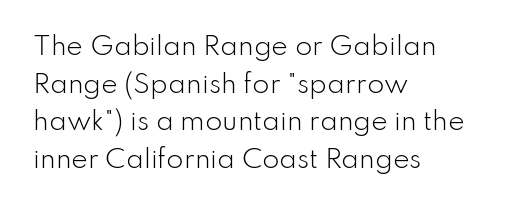
Q: Is the text bold? A: No.
Q: Is the text italic (slanted)? A: No, it is upright.
Q: Is the text underlined? A: No.
Q: How is the paragraph aligned? A: Left-aligned.
Q: Is the spacing between letters normal or unusually wide? A: Normal.
Q: Is the spacing between lines tight, normal or loose? A: Normal.
